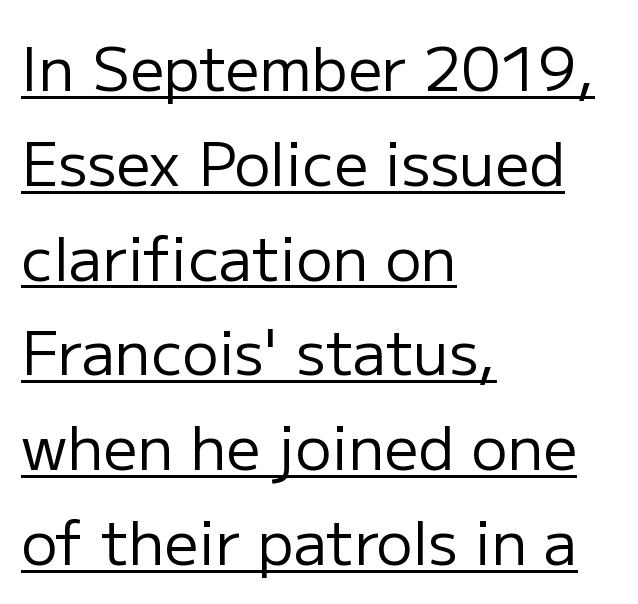
The lines are quadded left. Like a heading marked for emphasis, these lines bear an underscore. This sample has the flowing, uneven cadence of proportional lettering. The lettering stays uniformly vertical, giving the passage a roman look. You could call the tracking neutral — neither tight nor loose. Is there much room between lines? A standard amount, neither cramped nor airy.
